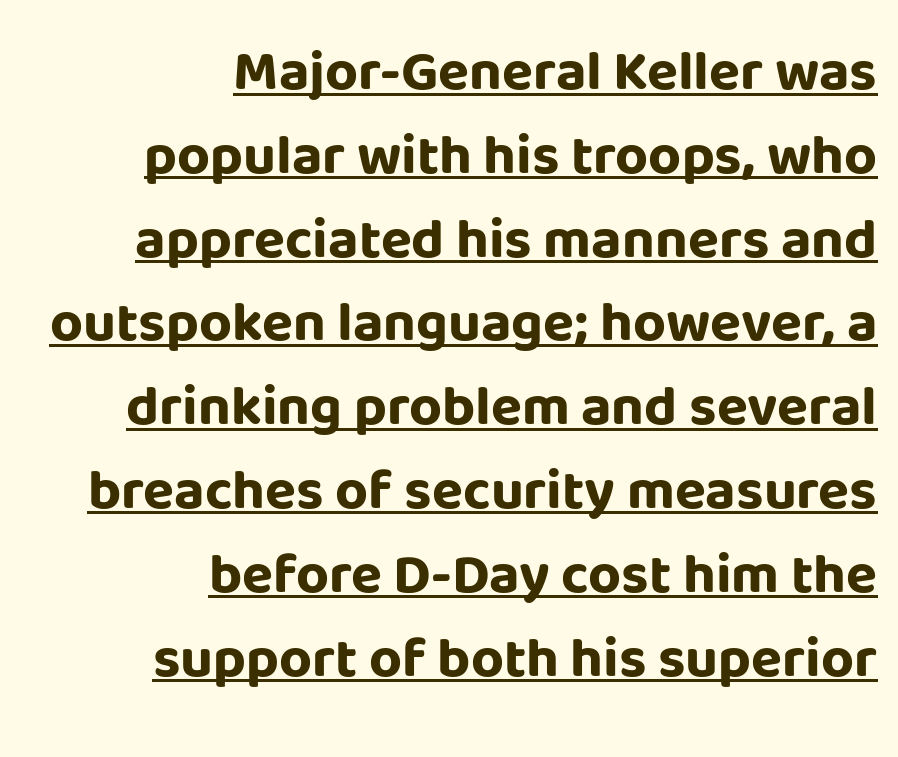
{"serif": "no", "italic": "no", "bold": "yes", "weight": "bold", "width": "normal", "stroke_contrast": "low", "x_height": "large", "monospaced": "no", "underline": "yes", "align": "right", "line_spacing": "normal", "line_spacing_ratio": 1.47, "letter_spacing": "normal", "letter_spacing_em": 0.0, "glyph_px": 57}
